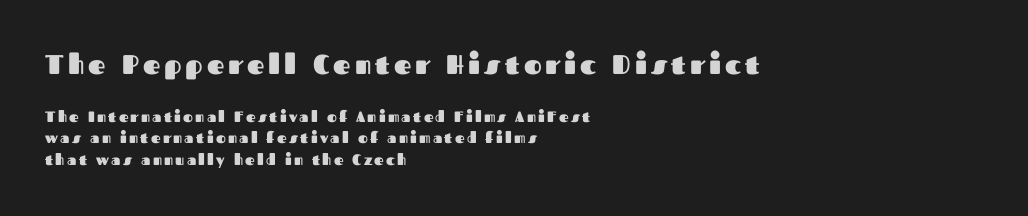
The image shows 27 px bold type, upright; set left-aligned, normal line spacing (1.45x), not underlined; the first (top) block is 1.8x larger.
